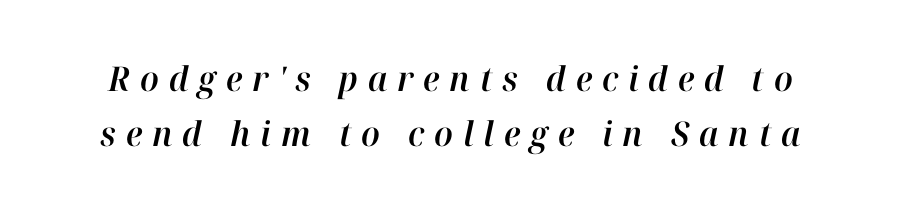
The image shows 34 px text type, italic (leaning right); set normal line spacing (1.63x), unusually wide letter spacing (+0.29 em), not underlined; high stroke contrast and a medium x-height.
